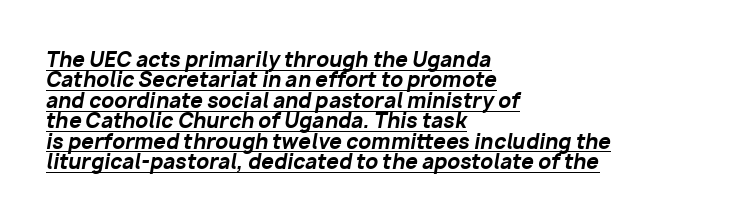
Quick note: italic. Each line starts at the same left margin while the right side varies. The sample has been set heavy, in full bold. The block of text is dense from top to bottom, with scant space between rows. Underline: present.
